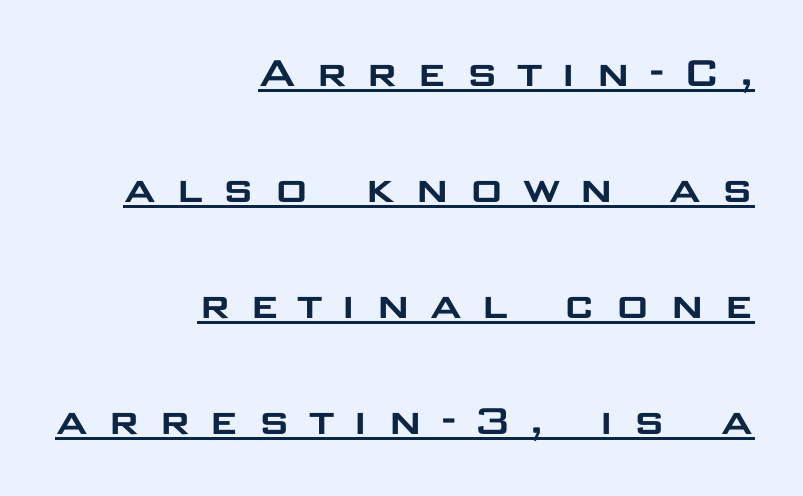
The image shows 48 px wide sans-serif type, upright; set right-aligned, loose line spacing (2.42x), unusually wide letter spacing (+0.37 em), underlined; low stroke contrast and a large x-height.
